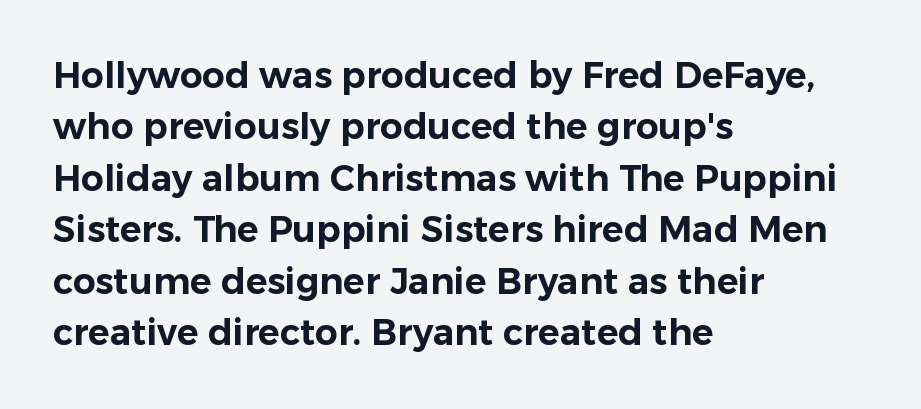
The rag falls on the right side of this text block. Posture: vertical. Beneath every word, the page is bare. You could not count columns in this text — the font is proportionally spaced. Honestly, the letter spacing is just normal — you wouldn't notice it. Type style note: lacks serifs.
